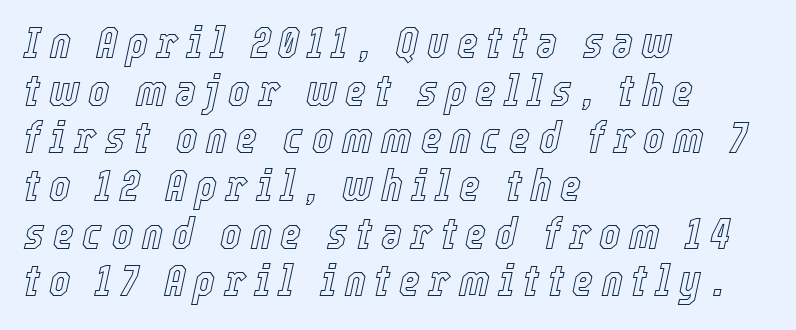
This sample trades vertical openness for compactness between lines. Decoration check: the copy has no underline. An italicized treatment has been applied to the whole sample. Do the characters align in a grid? No, the font is proportional. Does the copy run flush right? No — it runs flush left.
